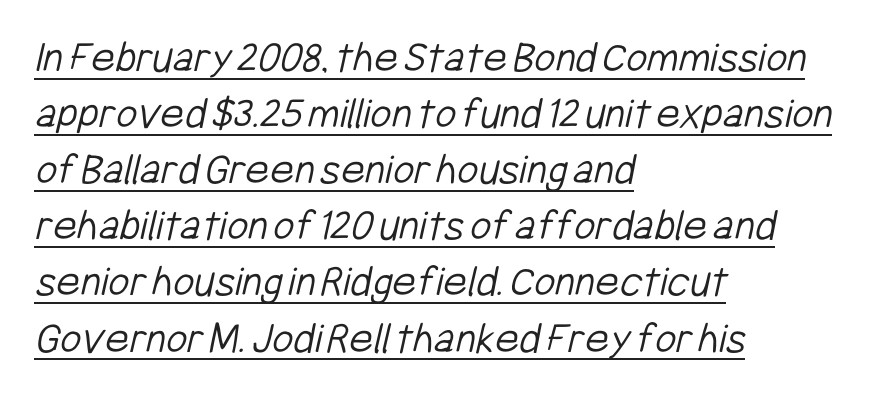
The image shows 46 px light, condensed sans-serif type; set left-aligned, line spacing 1.22x, normal letter spacing, underlined; low stroke contrast and a medium x-height.
